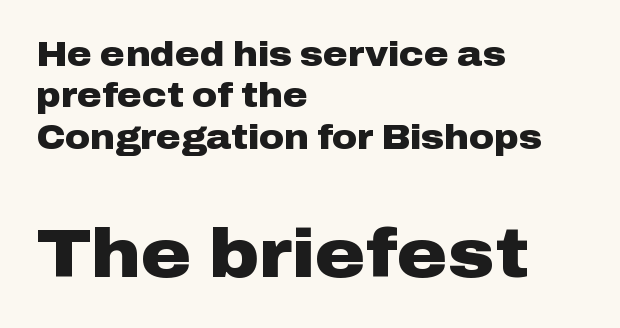
The image shows 69 px heavy, wide sans-serif type, upright; set left-aligned, line spacing 1.22x, normal letter spacing, not underlined; the second (bottom) block is 2.03x larger; low stroke contrast and a medium x-height.
